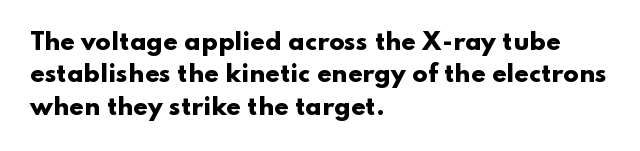
{"italic": "no", "bold": "yes", "underline": "no", "align": "left", "line_spacing": "normal", "line_spacing_ratio": 1.41, "letter_spacing": "normal", "letter_spacing_em": 0.0, "glyph_px": 23}
